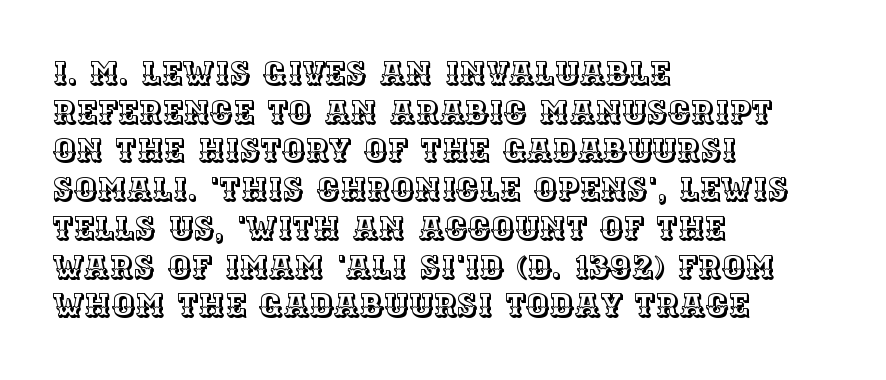
{"italic": "no", "width": "normal", "x_height": "large", "monospaced": "no", "underline": "no", "align": "left", "line_spacing_ratio": 1.21, "letter_spacing": "normal", "letter_spacing_em": 0.0, "glyph_px": 32}
